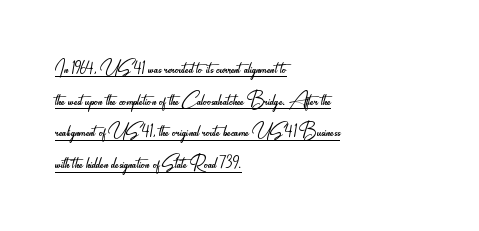
{"bold": "no", "underline": "yes", "align": "left", "line_spacing": "normal", "line_spacing_ratio": 1.27, "letter_spacing": "normal", "letter_spacing_em": 0.0, "glyph_px": 25}
